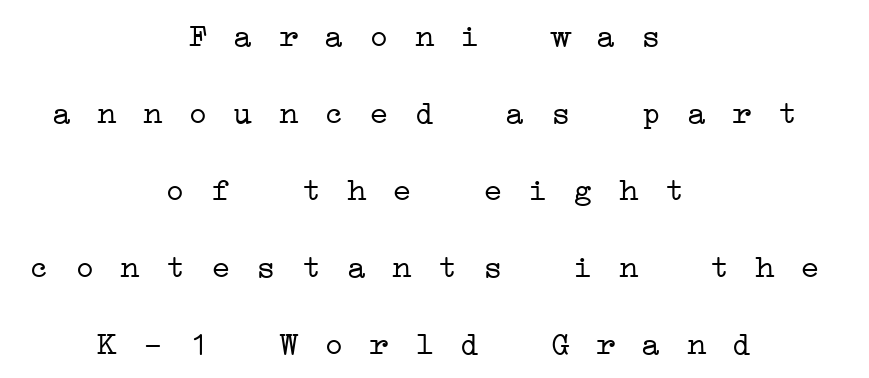
Q: Is the text bold? A: No.
Q: Is the typeface a serif or a sans-serif typeface? A: Serif.
Q: Is the text underlined? A: No.
Q: How is the paragraph aligned? A: Centered.
Q: Is the spacing between lines tight, normal or loose? A: Loose.
Q: Width (condensed, normal, or wide)? A: Wide.
Q: Stroke contrast? A: Low.
Q: x-height? A: Medium.
Q: Monospaced? A: Yes.
